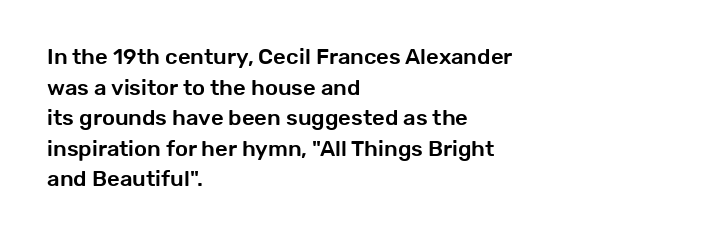
Q: Is the text italic (slanted)? A: No, it is upright.
Q: Is the text underlined? A: No.
Q: How is the paragraph aligned? A: Left-aligned.
Q: Is the spacing between letters normal or unusually wide? A: Normal.
Q: Is the spacing between lines tight, normal or loose? A: Normal.
